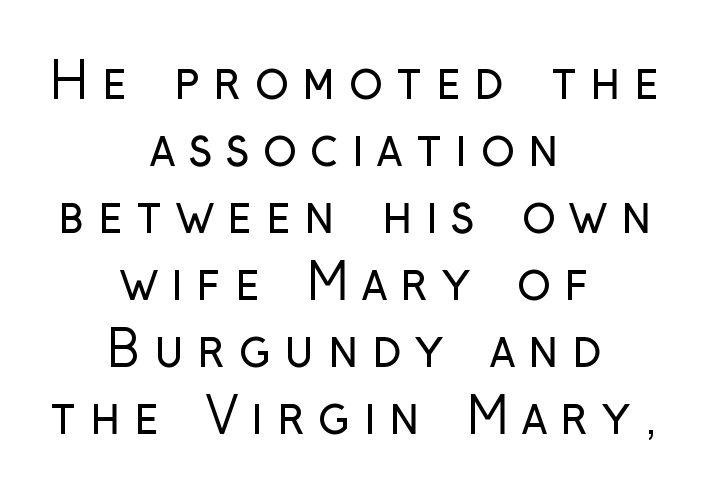
Q: Is the text bold? A: No.
Q: Is the text italic (slanted)? A: No, it is upright.
Q: Is the typeface a serif or a sans-serif typeface? A: Sans-serif.
Q: Is the text underlined? A: No.
Q: How is the paragraph aligned? A: Centered.
Q: Is the spacing between letters normal or unusually wide? A: Unusually wide.
Q: Is the spacing between lines tight, normal or loose? A: Normal.
Q: Width (condensed, normal, or wide)? A: Condensed.
Q: Stroke contrast? A: Low.
Q: x-height? A: Medium.
Q: Monospaced? A: No.
